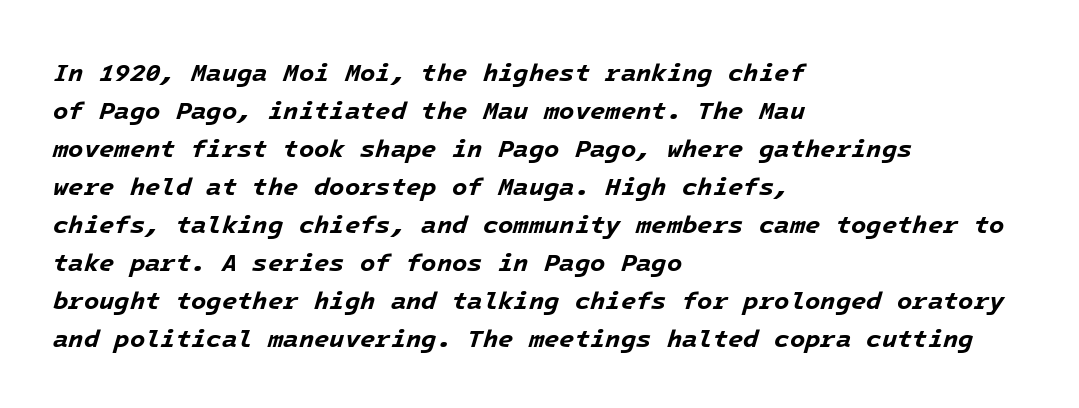
Regular leading. The typesetter chose a ragged-right arrangement here. The passage shown leans; its letterforms are oblique. Glance below the letters and you will spot only blank space. The passage shown has conventional tracking throughout. A full-strength bold gives these letters their thick strokes.
